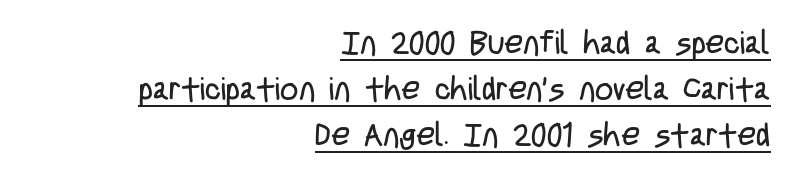
Q: Is the text bold? A: No.
Q: Is the text italic (slanted)? A: No, it is upright.
Q: Is the typeface a serif or a sans-serif typeface? A: Sans-serif.
Q: Is the text underlined? A: Yes.
Q: How is the paragraph aligned? A: Right-aligned.
Q: Is the spacing between letters normal or unusually wide? A: Normal.
Q: Is the spacing between lines tight, normal or loose? A: Normal.
Q: Width (condensed, normal, or wide)? A: Condensed.
Q: Stroke contrast? A: Low.
Q: x-height? A: Large.
Q: Monospaced? A: No.
